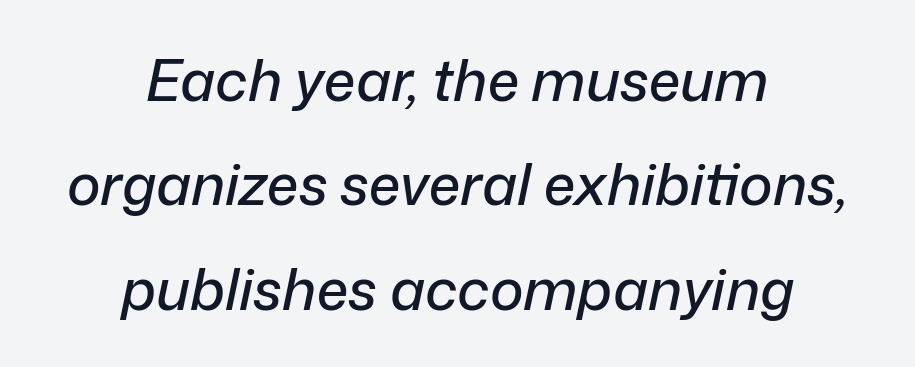
The image shows 57 px text type, italic (leaning right); set centered, line spacing 1.83x, normal letter spacing, not underlined; low stroke contrast and a medium x-height.
